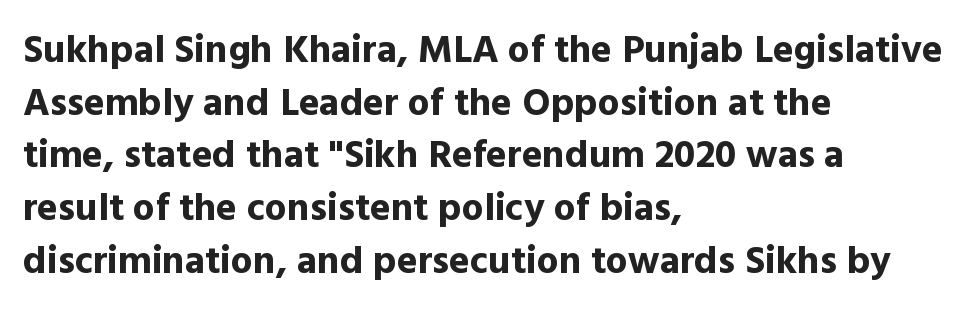
Q: Is the text bold? A: Yes.
Q: Is the text italic (slanted)? A: No, it is upright.
Q: Is the typeface a serif or a sans-serif typeface? A: Sans-serif.
Q: Is the text underlined? A: No.
Q: How is the paragraph aligned? A: Left-aligned.
Q: Is the spacing between letters normal or unusually wide? A: Normal.
Q: Is the spacing between lines tight, normal or loose? A: Normal.
Q: Width (condensed, normal, or wide)? A: Normal.
Q: x-height? A: Medium.
Q: Monospaced? A: No.
